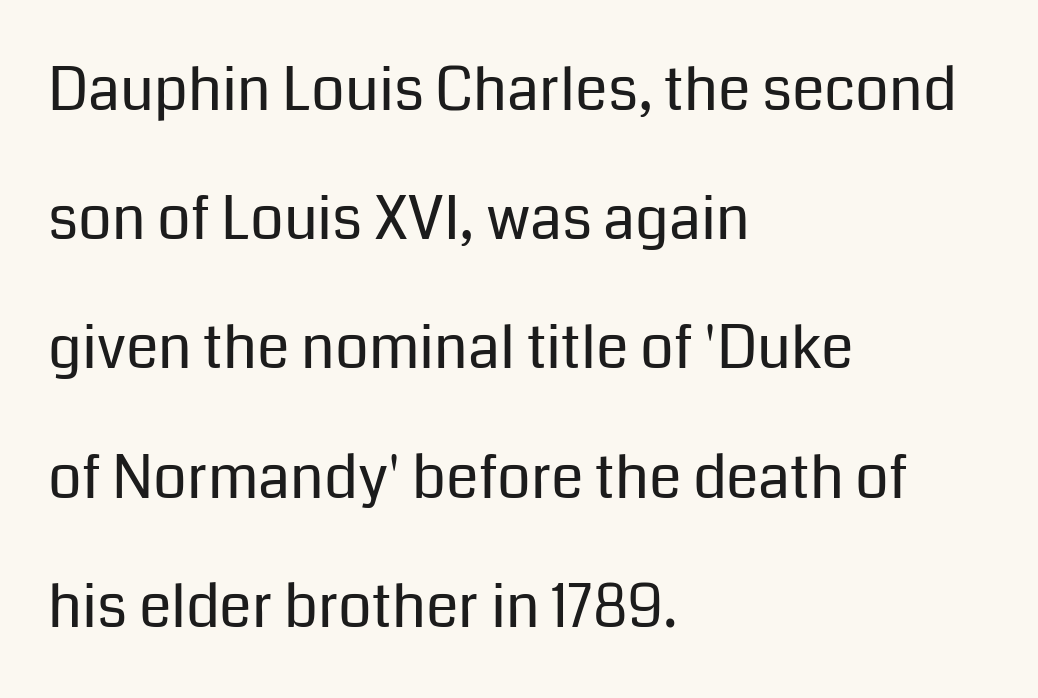
{"serif": "no", "italic": "no", "bold": "no", "weight": "regular", "width": "normal", "stroke_contrast": "low", "x_height": "medium", "monospaced": "no", "underline": "no", "align": "left", "line_spacing": "loose", "line_spacing_ratio": 2.19, "letter_spacing": "normal", "letter_spacing_em": 0.0, "glyph_px": 59}
